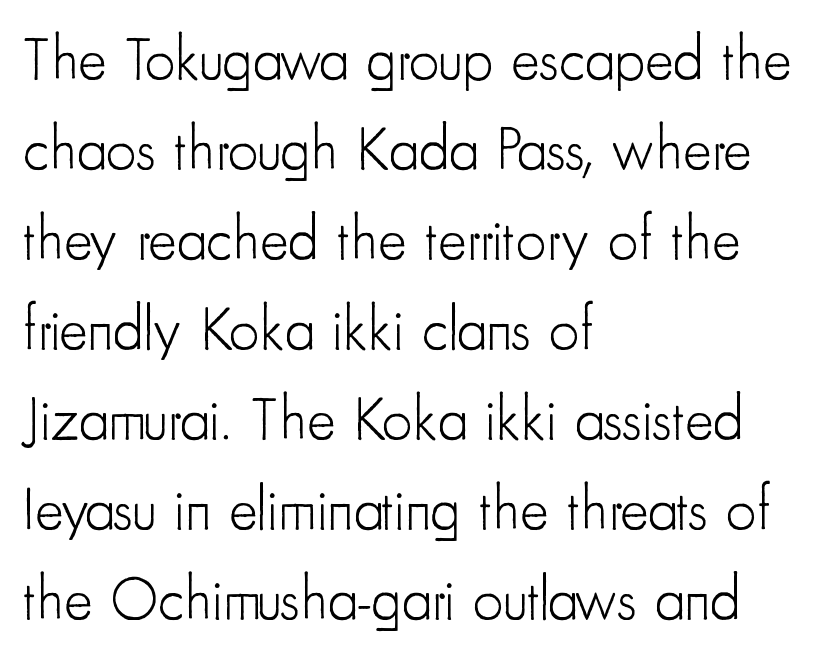
The type is set solid horizontally, with unmodified tracking. What's the leading like? Ordinary, nothing unusual. Stems here are at most as thick as an everyday book face. Each letter keeps its own natural width here, so spacing adapts to shape. Which margin do the lines hug? The left one — the right edge is uneven. Anything drawn beneath the words? Only blank space.
